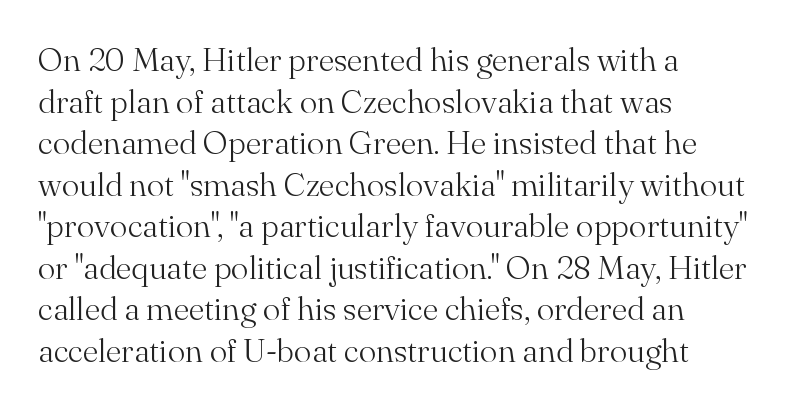
The image shows 33 px light serif type, upright; set left-aligned, normal line spacing (1.26x), normal letter spacing, not underlined; medium stroke contrast and a small x-height.
